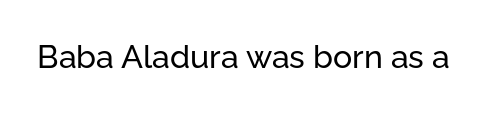
The image shows 32 px sans-serif type, upright; set normal letter spacing, not underlined; low stroke contrast and a medium x-height.
